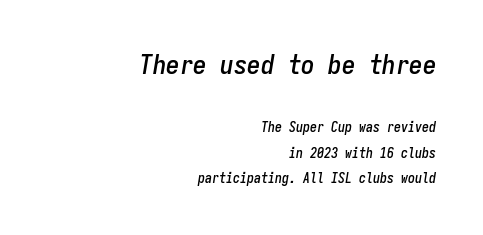
The image shows 27 px text type, italic (leaning right); set right-aligned, line spacing 1.83x, normal letter spacing, not underlined; the first (top) block is 1.93x larger.
